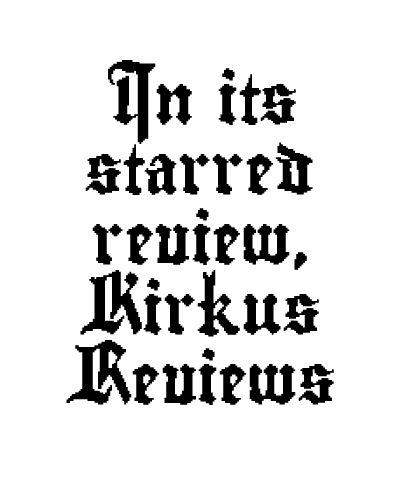
Q: Is the text italic (slanted)? A: No, it is upright.
Q: Is the typeface a serif or a sans-serif typeface? A: Sans-serif.
Q: Is the text underlined? A: No.
Q: How is the paragraph aligned? A: Centered.
Q: Is the spacing between letters normal or unusually wide? A: Normal.
Q: Is the spacing between lines tight, normal or loose? A: Normal.
Q: Width (condensed, normal, or wide)? A: Condensed.
Q: Stroke contrast? A: Low.
Q: x-height? A: Small.
Q: Monospaced? A: No.
